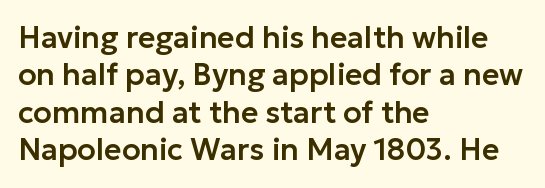
Q: Is the text italic (slanted)? A: No, it is upright.
Q: Is the typeface a serif or a sans-serif typeface? A: Sans-serif.
Q: Is the text underlined? A: No.
Q: How is the paragraph aligned? A: Left-aligned.
Q: Is the spacing between letters normal or unusually wide? A: Normal.
Q: Is the spacing between lines tight, normal or loose? A: Normal.
Q: Width (condensed, normal, or wide)? A: Normal.
Q: Stroke contrast? A: Low.
Q: x-height? A: Medium.
Q: Monospaced? A: No.
